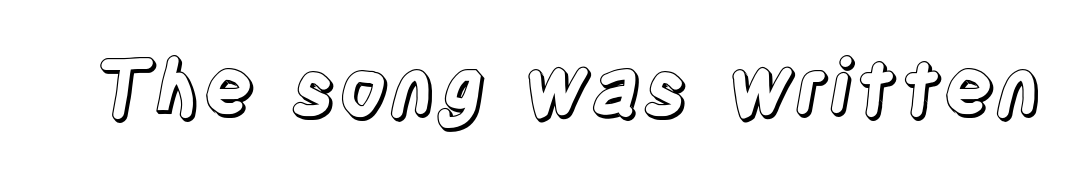
The image shows 78 px condensed type; set normal letter spacing, not underlined; a large x-height.
